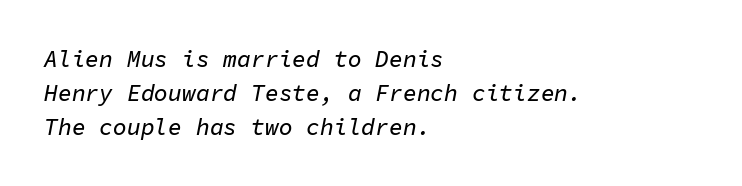
{"italic": "yes", "lean": "right", "slant_degrees": 11, "underline": "no", "align": "left", "line_spacing": "normal", "line_spacing_ratio": 1.47, "letter_spacing": "normal", "letter_spacing_em": 0.0, "glyph_px": 23}
